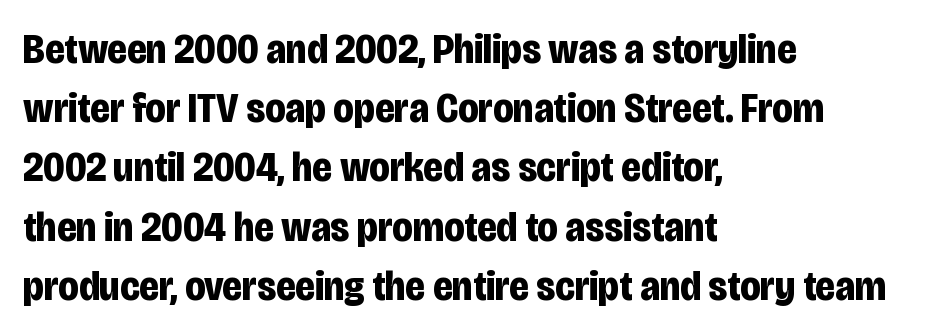
Check under the words: just untouched page. A dark, heavy texture on the line: the type is bold. Does the copy run flush right? No — it runs flush left. The block of text has a typical density, with ordinary space between rows.
